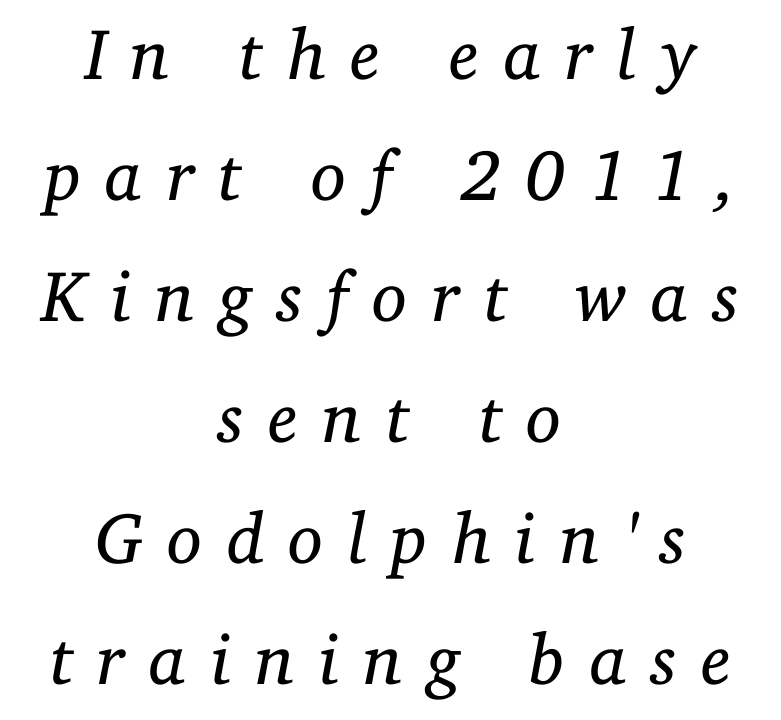
{"serif": "yes", "italic": "yes", "lean": "right", "slant_degrees": 11, "bold": "no", "weight": "regular", "width": "normal", "stroke_contrast": "low", "x_height": "medium", "monospaced": "no", "underline": "no", "align": "center", "line_spacing": "normal", "line_spacing_ratio": 1.68, "letter_spacing": "wide", "letter_spacing_em": 0.33, "glyph_px": 72}
